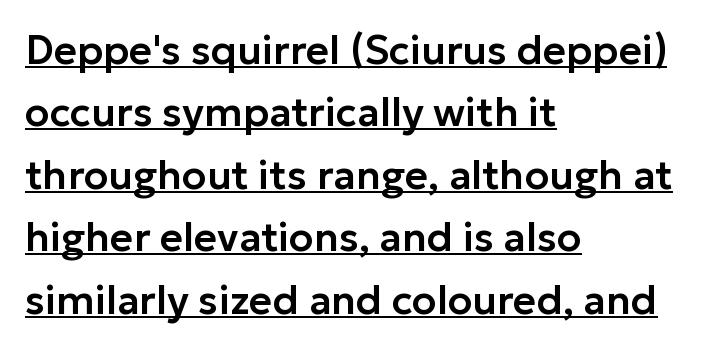
The face used here is proportionally spaced, like ordinary book or web type. Each line starts at the same left margin while the right side varies. Does extra space separate the letters? No, they use regular spacing. The font family rendered here belongs to the sans-serif group.
